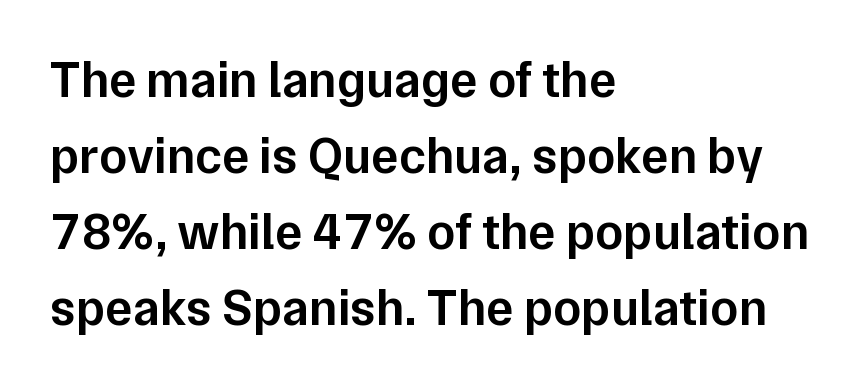
{"serif": "no", "italic": "no", "bold": "semi", "weight": "semibold", "width": "normal", "stroke_contrast": "low", "x_height": "medium", "monospaced": "no", "underline": "no", "align": "left", "line_spacing": "normal", "line_spacing_ratio": 1.49, "letter_spacing": "normal", "letter_spacing_em": 0.0, "glyph_px": 51}
